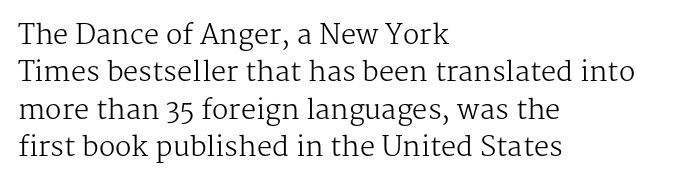
Interline gaps are of average width in this sample. Inter-character spacing is left at the font's built-in metrics. If you drew a line through each stem, it would be perfectly vertical. Words float on clear page, feet unadorned. Each line starts at the same left margin while the right side varies.
